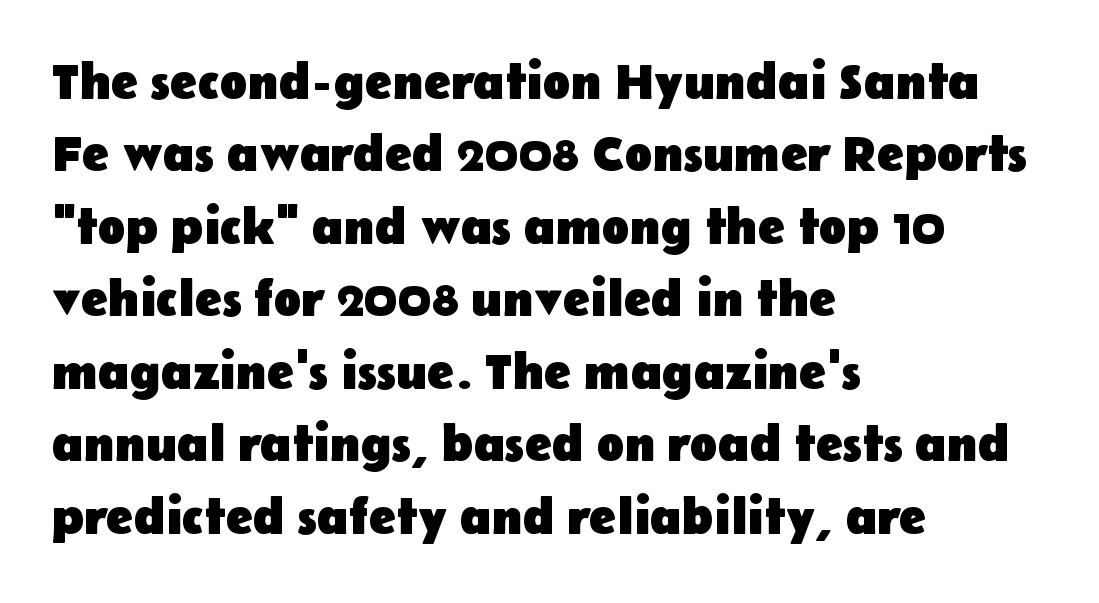
Q: Is the text bold? A: Yes.
Q: Is the text italic (slanted)? A: No, it is upright.
Q: Is the typeface a serif or a sans-serif typeface? A: Sans-serif.
Q: Is the text underlined? A: No.
Q: How is the paragraph aligned? A: Left-aligned.
Q: Is the spacing between letters normal or unusually wide? A: Normal.
Q: Is the spacing between lines tight, normal or loose? A: Normal.
Q: Width (condensed, normal, or wide)? A: Normal.
Q: Stroke contrast? A: Low.
Q: x-height? A: Medium.
Q: Monospaced? A: No.
